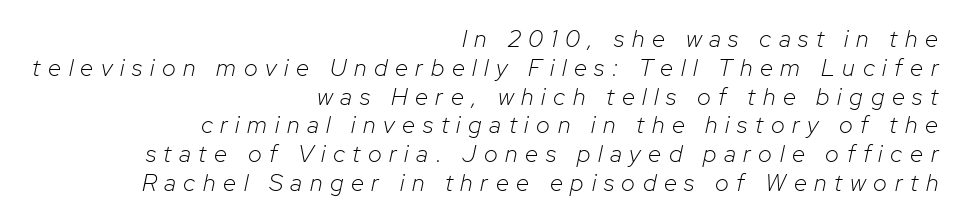
Q: Is the text bold? A: No.
Q: Is the text italic (slanted)? A: Yes, it leans right by about 12 degrees.
Q: Is the text underlined? A: No.
Q: How is the paragraph aligned? A: Right-aligned.
Q: Is the spacing between letters normal or unusually wide? A: Unusually wide.
